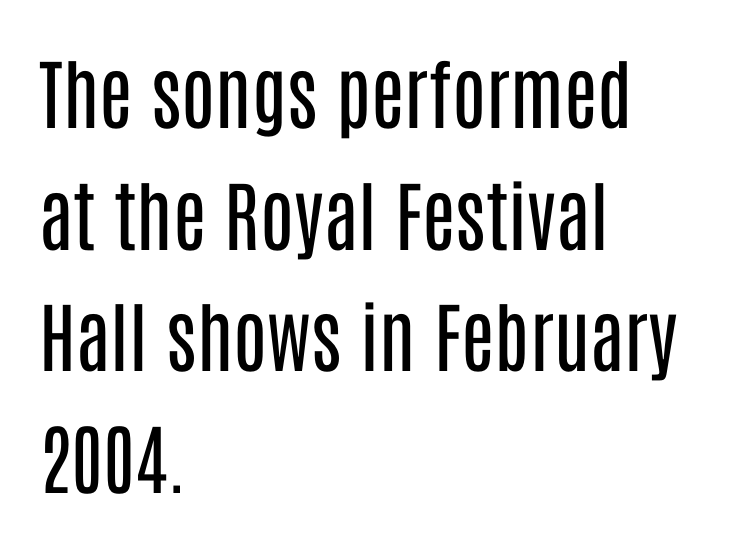
The image shows 77 px regular-weight, condensed sans-serif type, upright; set left-aligned, normal line spacing (1.58x), normal letter spacing, not underlined; low stroke contrast and a large x-height.
